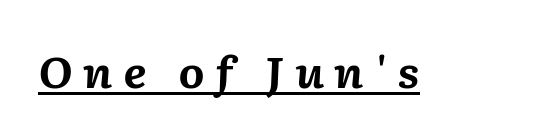
{"italic": "yes", "lean": "right", "slant_degrees": 2, "bold": "yes", "weight": "bold", "width": "normal", "stroke_contrast": "medium", "x_height": "medium", "monospaced": "no", "underline": "yes", "letter_spacing": "wide", "letter_spacing_em": 0.25, "glyph_px": 42}
